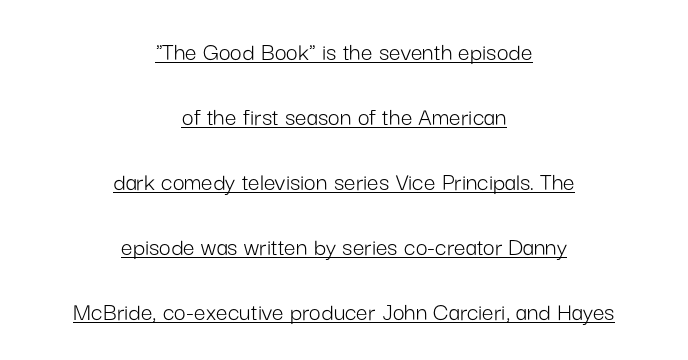
Q: Is the text bold? A: No.
Q: Is the text italic (slanted)? A: No, it is upright.
Q: Is the text underlined? A: Yes.
Q: How is the paragraph aligned? A: Centered.
Q: Is the spacing between letters normal or unusually wide? A: Normal.
Q: Is the spacing between lines tight, normal or loose? A: Loose.
